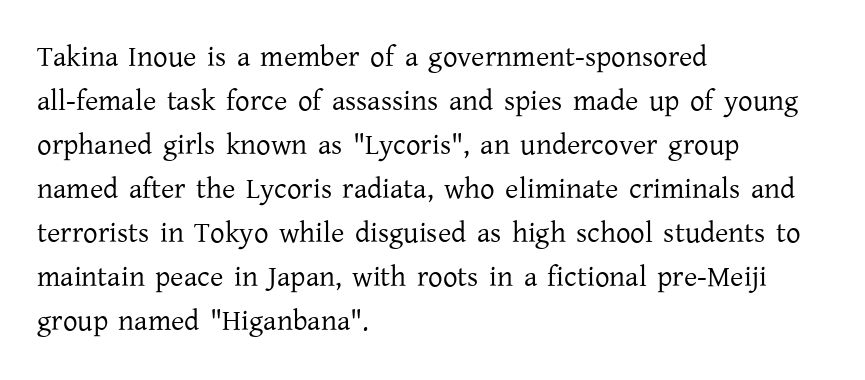
The space between consecutive lines is moderate. Summary of weight: not heavy and not bold. Notice how the passage keeps a crisp vertical edge on the left only. These lines are rendered in a variable-pitch font. Nobody touched the tracking dial on this one.
